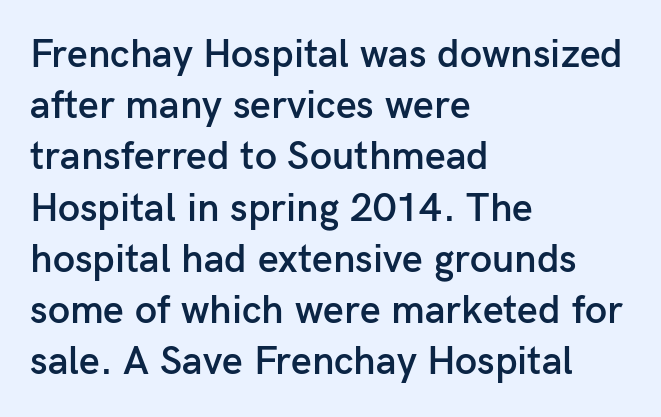
{"serif": "no", "italic": "no", "bold": "semi", "weight": "semibold", "width": "normal", "stroke_contrast": "low", "x_height": "medium", "monospaced": "no", "underline": "no", "align": "left", "line_spacing": "normal", "line_spacing_ratio": 1.28, "letter_spacing": "normal", "letter_spacing_em": 0.0, "glyph_px": 40}
